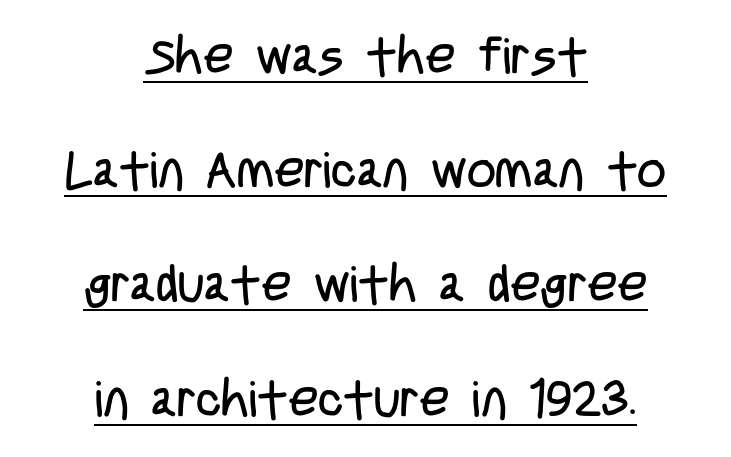
Q: Is the text bold? A: No.
Q: Is the text italic (slanted)? A: No, it is upright.
Q: Is the typeface a serif or a sans-serif typeface? A: Sans-serif.
Q: Is the text underlined? A: Yes.
Q: How is the paragraph aligned? A: Centered.
Q: Is the spacing between letters normal or unusually wide? A: Normal.
Q: Is the spacing between lines tight, normal or loose? A: Loose.
Q: Width (condensed, normal, or wide)? A: Condensed.
Q: Stroke contrast? A: Low.
Q: x-height? A: Large.
Q: Monospaced? A: No.
